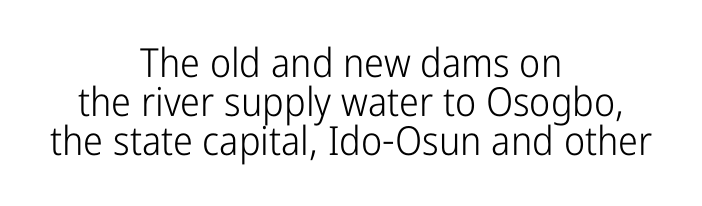
Unlike a traditional serif, this face leaves its strokes unadorned. Standard letterfit; no display-style spreading of the glyphs. Looks like regular typesetting: each glyph gets only the width it needs. You could barely slide anything between these rows.
